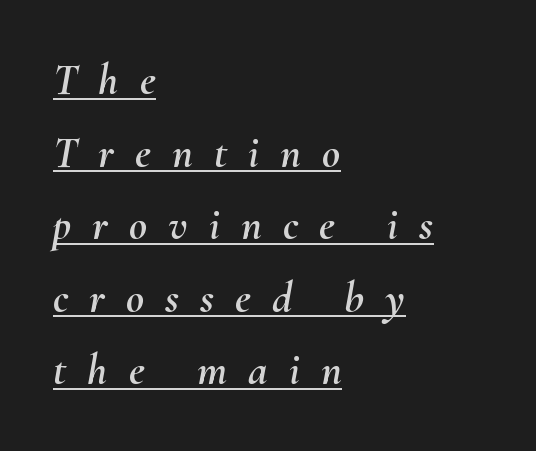
{"italic": "yes", "lean": "right", "slant_degrees": 10, "width": "normal", "stroke_contrast": "medium", "x_height": "small", "monospaced": "no", "underline": "yes", "align": "left", "line_spacing": "normal", "line_spacing_ratio": 1.65, "letter_spacing": "wide", "letter_spacing_em": 0.48, "glyph_px": 44}
